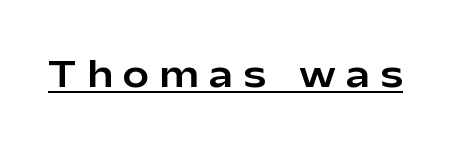
{"serif": "no", "italic": "no", "width": "normal", "stroke_contrast": "low", "x_height": "medium", "monospaced": "no", "underline": "yes", "letter_spacing": "wide", "letter_spacing_em": 0.3, "glyph_px": 35}
